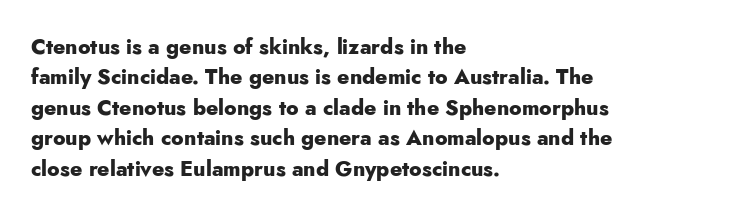
Notice how the stems are strictly vertical — no italics here. These words are printed bold, with thick strokes throughout. Leading: standard. You could call the tracking neutral — neither tight nor loose. The rendering anchors every line to the left-hand side. The words here are not underlined.
